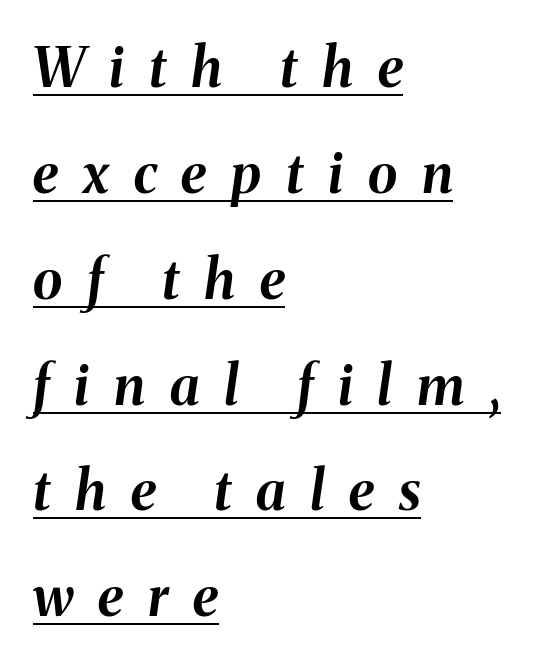
{"italic": "yes", "lean": "right", "slant_degrees": 8, "bold": "yes", "weight": "bold", "width": "normal", "stroke_contrast": "medium", "x_height": "medium", "monospaced": "no", "underline": "yes", "align": "left", "line_spacing": "loose", "line_spacing_ratio": 1.96, "letter_spacing": "wide", "letter_spacing_em": 0.46, "glyph_px": 54}
